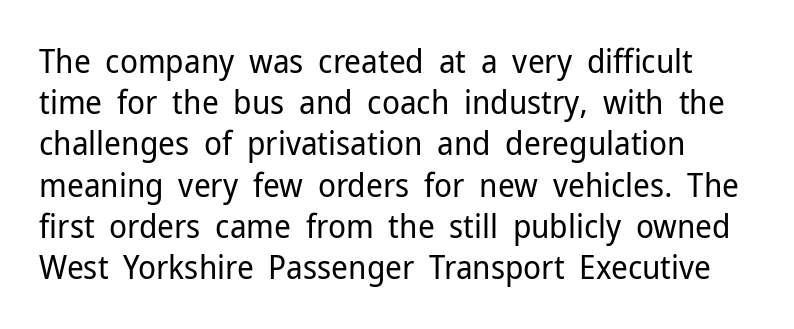
{"serif": "no", "italic": "no", "bold": "no", "weight": "regular", "width": "normal", "stroke_contrast": "low", "x_height": "medium", "monospaced": "no", "underline": "no", "line_spacing": "normal", "line_spacing_ratio": 1.25, "letter_spacing": "normal", "letter_spacing_em": 0.0, "glyph_px": 33}
